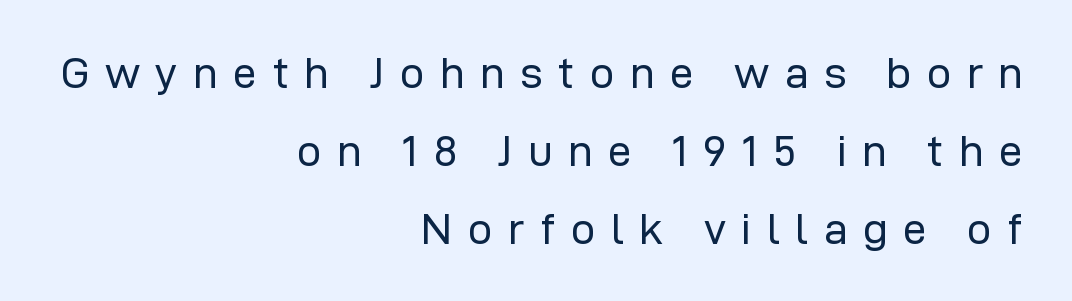
Which margin do the lines hug? The right one — the left edge is uneven. Someone cranked the tracking dial way up on this one. Is there any slant? The stems are plumb. The words here are not underlined. Weight: in the light-to-regular range.
